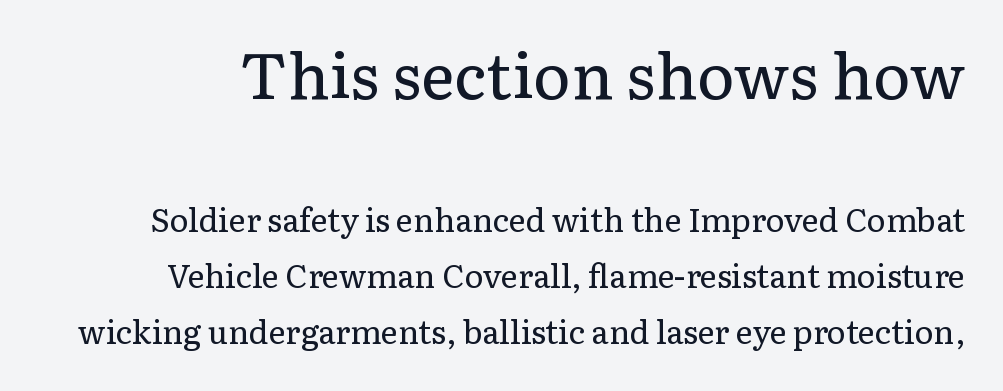
Q: Is the text bold? A: No.
Q: Is the text italic (slanted)? A: No, it is upright.
Q: Is the typeface a serif or a sans-serif typeface? A: Serif.
Q: Is the text underlined? A: No.
Q: Is the spacing between letters normal or unusually wide? A: Normal.
Q: Which block of text is set in a larger size, the first (top) or the second (bottom)? A: The first (top) one.
Q: Width (condensed, normal, or wide)? A: Normal.
Q: Stroke contrast? A: Low.
Q: x-height? A: Medium.
Q: Monospaced? A: No.
